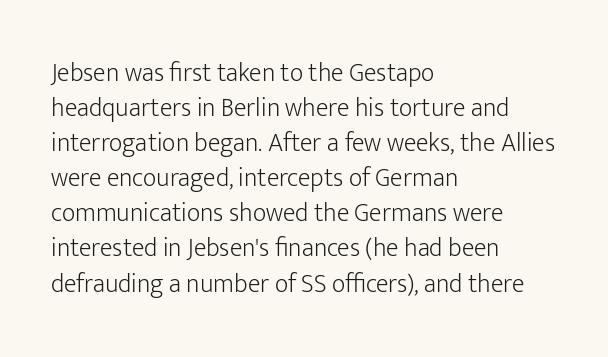
How are the letters spaced? Ordinarily, with no added tracking. Has an underline been added? It has not. Honestly, the row spacing looks completely unremarkable. The font is comparable to plain body text, perhaps lighter. Visually the block forms a straight wall on the left and a jagged coastline on the right.
